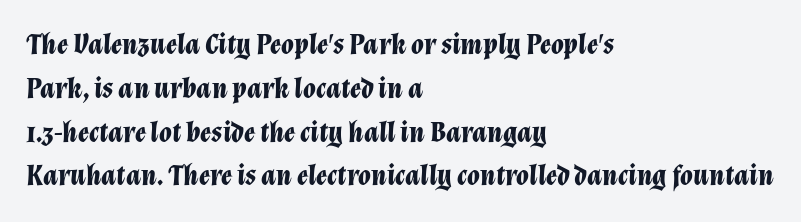
Strokes here are thick enough to call this a true bold. The paragraph shown leans on its left margin. Short note: letters normally spaced. This sample has the flowing, uneven cadence of proportional lettering.
